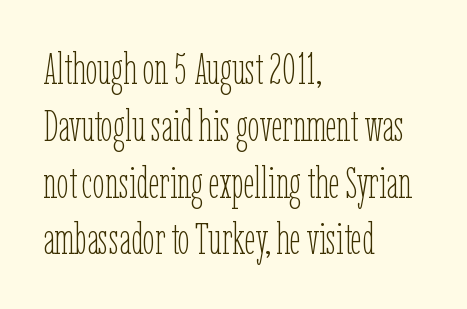
Q: Is the text bold? A: No.
Q: Is the text italic (slanted)? A: No, it is upright.
Q: Is the text underlined? A: No.
Q: How is the paragraph aligned? A: Left-aligned.
Q: Is the spacing between letters normal or unusually wide? A: Normal.
Q: Is the spacing between lines tight, normal or loose? A: Normal.
Q: Width (condensed, normal, or wide)? A: Condensed.
Q: Stroke contrast? A: Low.
Q: x-height? A: Medium.
Q: Monospaced? A: No.
